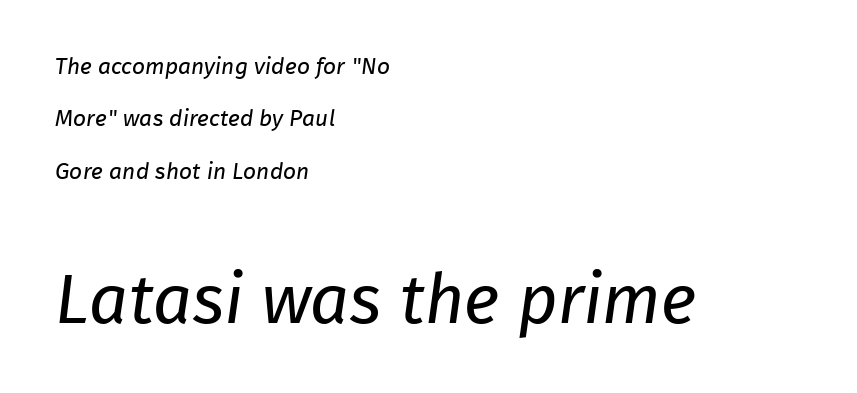
The image shows 69 px regular-weight sans-serif type; set left-aligned, loose line spacing (2.28x), normal letter spacing, not underlined; the second (bottom) block is 3.0x larger; low stroke contrast and a medium x-height.
